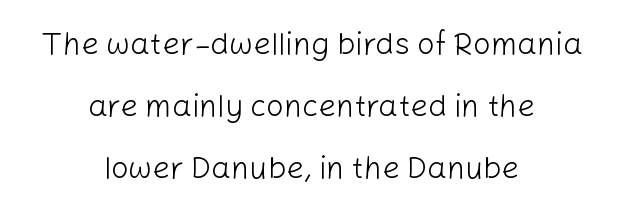
The image shows 31 px light sans-serif type, upright; set centered, loose line spacing (2.0x), normal letter spacing, not underlined; low stroke contrast and a medium x-height.
